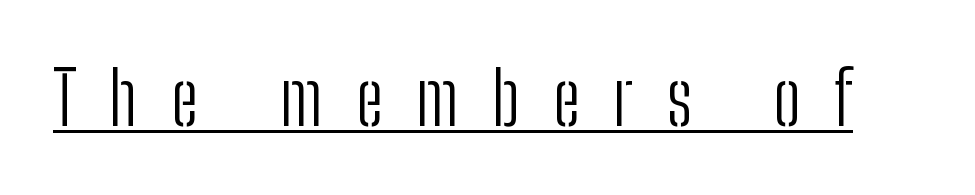
{"serif": "no", "italic": "no", "bold": "no", "weight": "light", "width": "condensed", "stroke_contrast": "low", "x_height": "medium", "monospaced": "no", "underline": "yes", "letter_spacing": "wide", "letter_spacing_em": 0.45, "glyph_px": 74}
